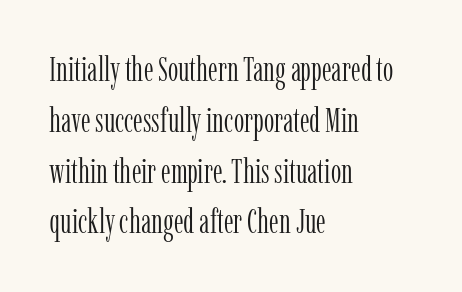
This sample has the flowing, uneven cadence of proportional lettering. Are there feet on the stems? There are — it's a serif. The passage is arranged the way most books set body copy — flush left. This rendering features lettering with no underline. Style check: upright.
